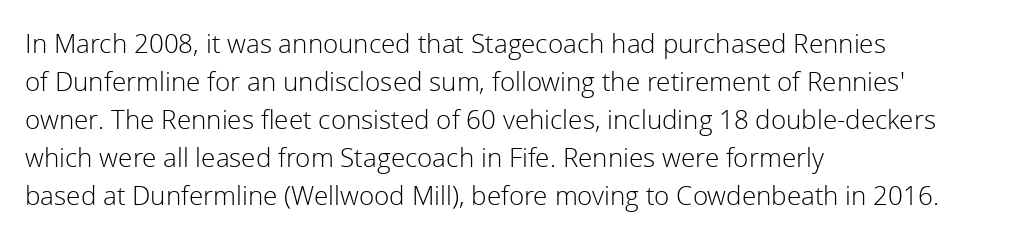
The image shows 26 px text type, upright; set left-aligned, normal line spacing (1.46x), normal letter spacing, not underlined.
